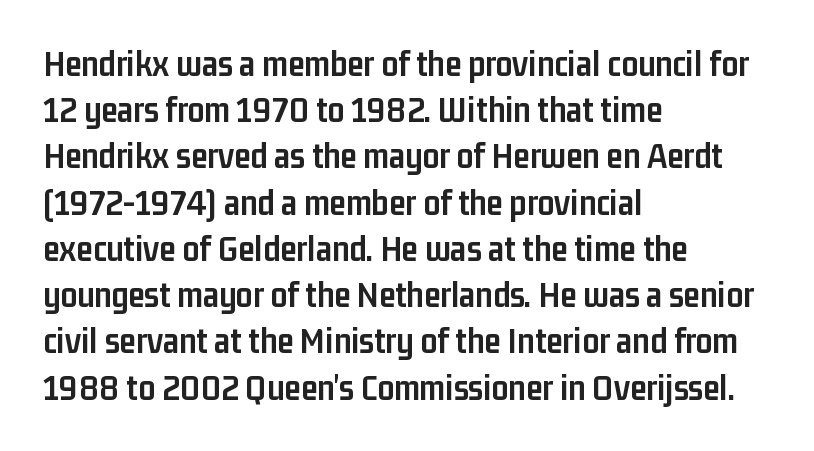
The space directly below the letters is spotless. Notice how the stems are strictly vertical — no italics here. Where is the straight margin? On the left. Each glyph is drawn with heavy, bold strokes.
